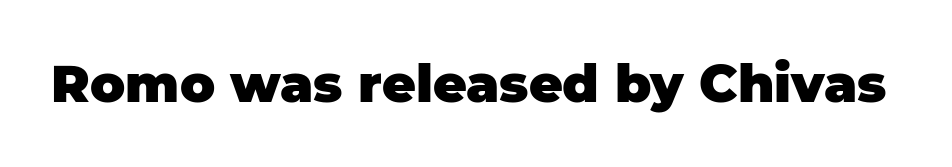
The image shows 52 px heavy sans-serif type, upright; set normal letter spacing, not underlined; low stroke contrast and a large x-height.
